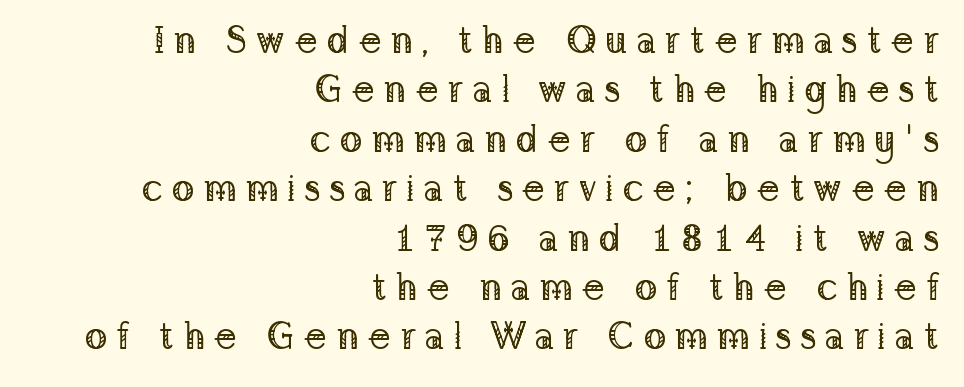
{"serif": "yes", "italic": "no", "bold": "no", "weight": "regular", "width": "normal", "stroke_contrast": "low", "x_height": "medium", "monospaced": "no", "underline": "no", "align": "right", "line_spacing": "normal", "line_spacing_ratio": 1.3, "letter_spacing": "wide", "letter_spacing_em": 0.22, "glyph_px": 38}
